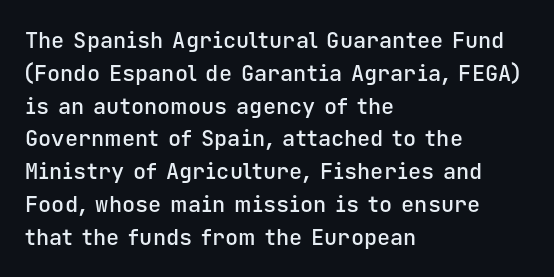
This sample is left-justified, so line endings fall wherever the words run out. Has an underline been added? It has not. The glyphs have the mass of a demibold cut, below bold. Nothing unusual about the tracking: characters are spaced as the font intends.
